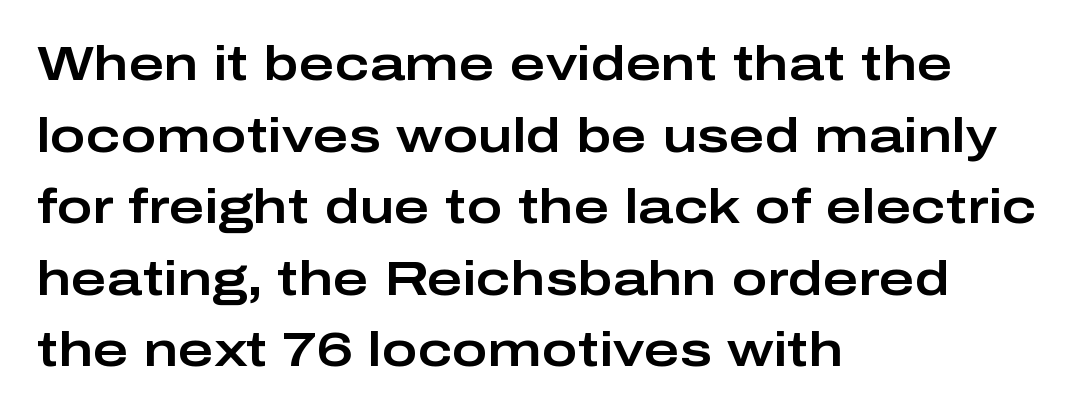
{"serif": "no", "italic": "no", "width": "wide", "stroke_contrast": "low", "x_height": "medium", "monospaced": "no", "underline": "no", "align": "left", "line_spacing": "normal", "line_spacing_ratio": 1.49, "letter_spacing": "normal", "letter_spacing_em": 0.0, "glyph_px": 48}
